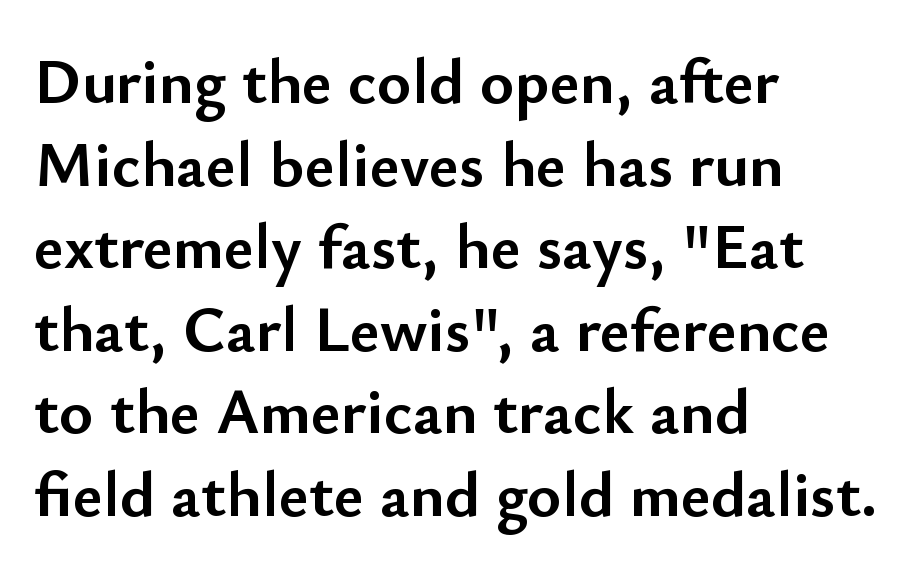
Q: Is the text bold? A: Yes.
Q: Is the text italic (slanted)? A: No, it is upright.
Q: Is the typeface a serif or a sans-serif typeface? A: Sans-serif.
Q: Is the text underlined? A: No.
Q: How is the paragraph aligned? A: Left-aligned.
Q: Is the spacing between letters normal or unusually wide? A: Normal.
Q: Is the spacing between lines tight, normal or loose? A: Normal.
Q: Width (condensed, normal, or wide)? A: Normal.
Q: Stroke contrast? A: Low.
Q: x-height? A: Small.
Q: Monospaced? A: No.
